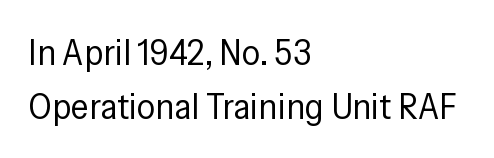
{"serif": "no", "italic": "no", "bold": "no", "weight": "regular", "width": "condensed", "stroke_contrast": "low", "x_height": "medium", "monospaced": "no", "underline": "no", "align": "left", "line_spacing": "normal", "line_spacing_ratio": 1.45, "letter_spacing": "normal", "letter_spacing_em": 0.0, "glyph_px": 37}
